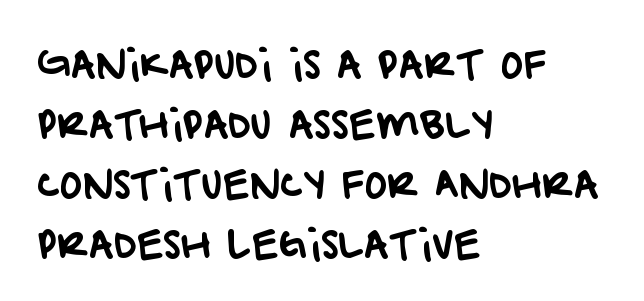
Q: Is the typeface a serif or a sans-serif typeface? A: Sans-serif.
Q: Is the text underlined? A: No.
Q: How is the paragraph aligned? A: Left-aligned.
Q: Is the spacing between letters normal or unusually wide? A: Normal.
Q: Is the spacing between lines tight, normal or loose? A: Normal.
Q: Width (condensed, normal, or wide)? A: Normal.
Q: Stroke contrast? A: Low.
Q: x-height? A: Large.
Q: Monospaced? A: No.
